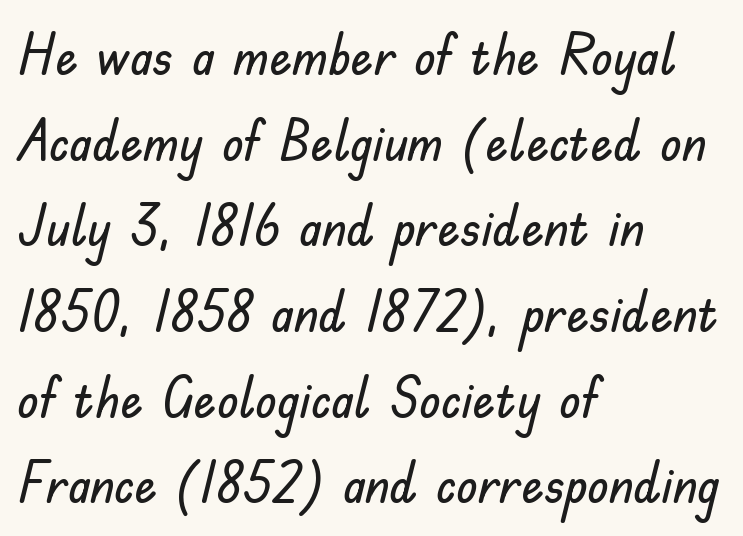
{"serif": "no", "width": "normal", "stroke_contrast": "low", "x_height": "small", "monospaced": "no", "underline": "no", "align": "left", "line_spacing": "normal", "line_spacing_ratio": 1.53, "letter_spacing": "normal", "letter_spacing_em": 0.0, "glyph_px": 56}
